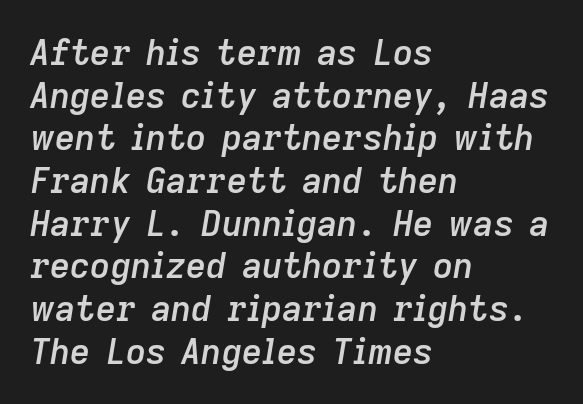
The image shows 35 px semibold type, italic (leaning right); set left-aligned, line spacing 1.22x, normal letter spacing, not underlined; low stroke contrast and a medium x-height.
